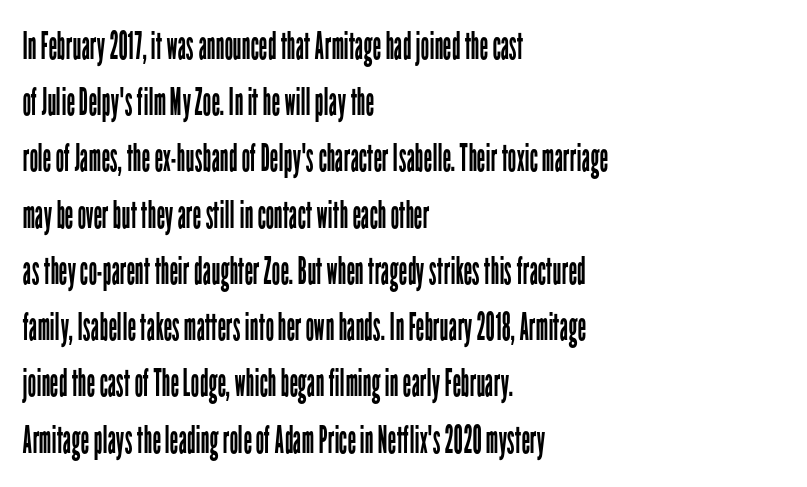
Q: Is the text bold? A: No.
Q: Is the text italic (slanted)? A: No, it is upright.
Q: Is the typeface a serif or a sans-serif typeface? A: Sans-serif.
Q: Is the text underlined? A: No.
Q: How is the paragraph aligned? A: Left-aligned.
Q: Is the spacing between letters normal or unusually wide? A: Normal.
Q: Is the spacing between lines tight, normal or loose? A: Normal.
Q: Width (condensed, normal, or wide)? A: Condensed.
Q: Stroke contrast? A: Low.
Q: x-height? A: Medium.
Q: Monospaced? A: No.
